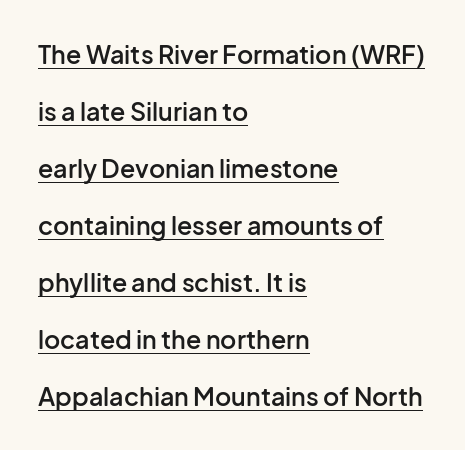
The image shows 25 px text type, upright; set left-aligned, loose line spacing (2.28x), normal letter spacing, underlined.
